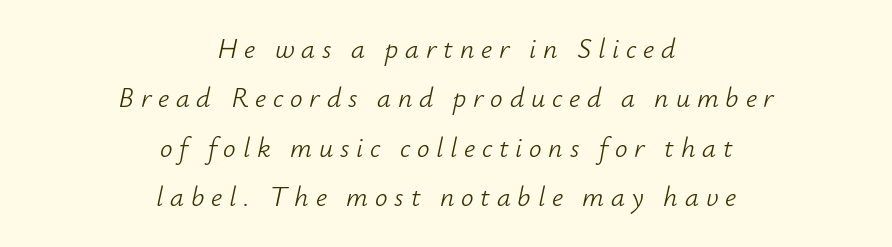
{"italic": "yes", "lean": "right", "slant_degrees": 12, "bold": "no", "weight": "light", "width": "normal", "stroke_contrast": "low", "x_height": "small", "monospaced": "no", "underline": "no", "align": "center", "line_spacing_ratio": 1.76, "letter_spacing": "wide", "letter_spacing_em": 0.24, "glyph_px": 28}
